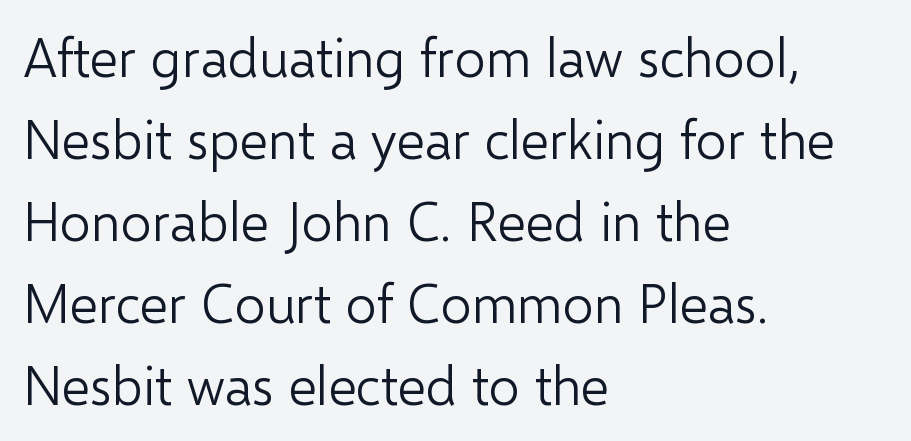
Students, observe: this is what conventionally led text looks like. Reading down the block, your eye returns to a fixed left position each line. Words appear dense and cohesive because spacing is normal. Posture: straight, roman, zero tilt. Has an underline been added? It has not.
